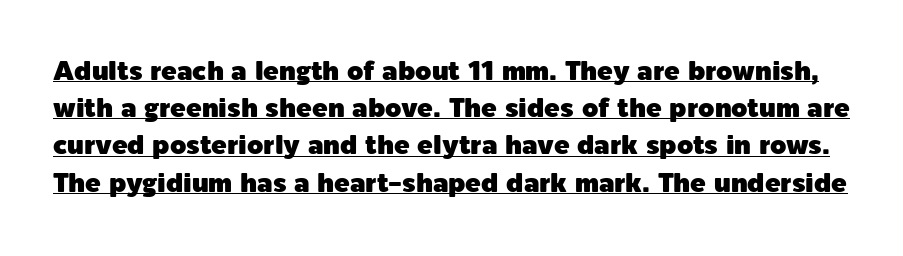
The image shows 26 px text type, upright; set normal line spacing (1.43x), normal letter spacing, underlined.
